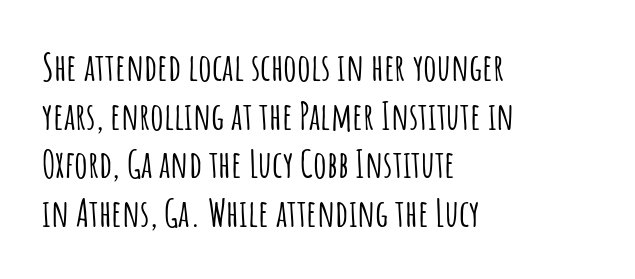
Q: Is the text italic (slanted)? A: No, it is upright.
Q: Is the typeface a serif or a sans-serif typeface? A: Sans-serif.
Q: Is the text underlined? A: No.
Q: How is the paragraph aligned? A: Left-aligned.
Q: Is the spacing between letters normal or unusually wide? A: Normal.
Q: Is the spacing between lines tight, normal or loose? A: Normal.
Q: Width (condensed, normal, or wide)? A: Condensed.
Q: Stroke contrast? A: Low.
Q: x-height? A: Large.
Q: Monospaced? A: No.
